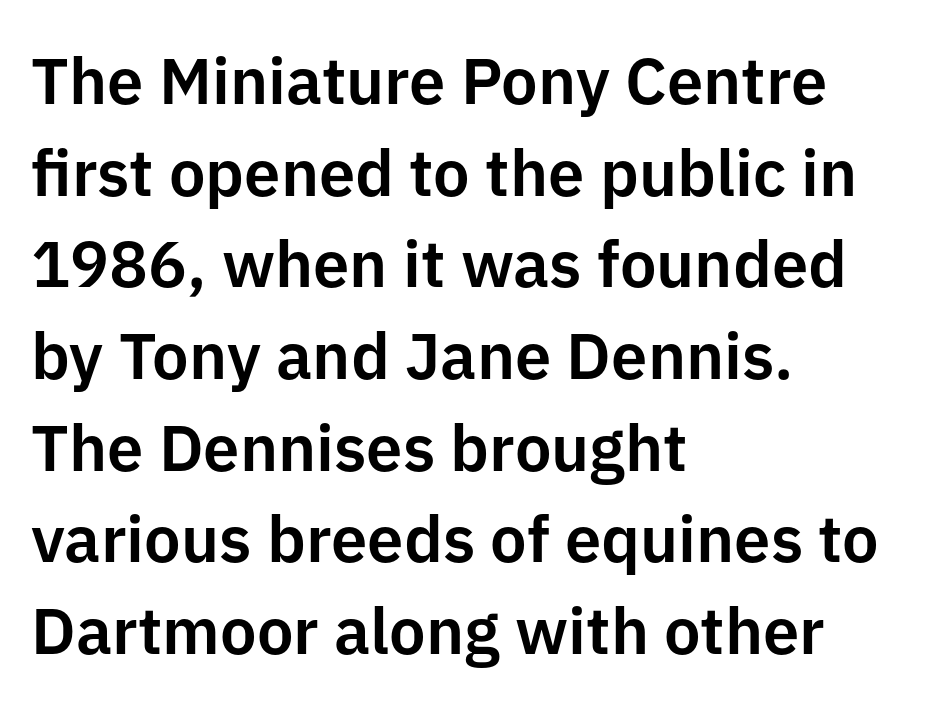
{"serif": "no", "italic": "no", "width": "normal", "stroke_contrast": "low", "x_height": "medium", "monospaced": "no", "underline": "no", "align": "left", "line_spacing": "normal", "line_spacing_ratio": 1.41, "letter_spacing": "normal", "letter_spacing_em": 0.0, "glyph_px": 65}
